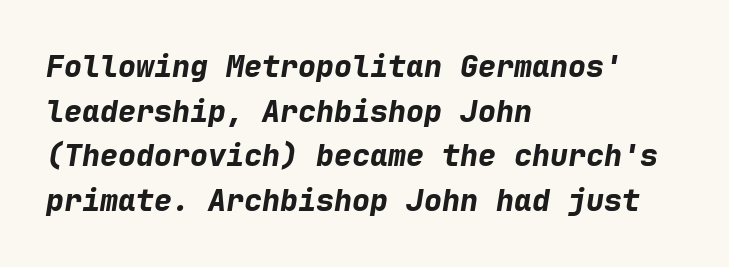
The image shows 30 px bold type, italic (leaning right), monospaced; set left-aligned, normal line spacing (1.49x), normal letter spacing, not underlined; low stroke contrast and a medium x-height.
